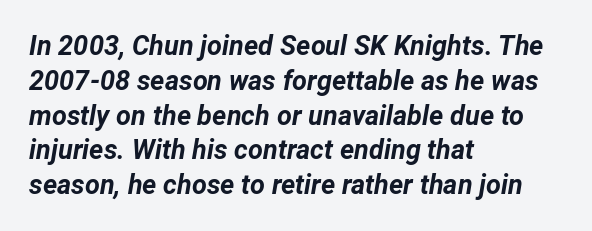
Unmarked baselines from the first word to the last. Every letter is thick-stroked: bold, no question. In terms of posture, this sample is oblique. The horizontal fit of the characters is conventional and even. The space between consecutive lines is moderate. Layout note: lines flush left.
